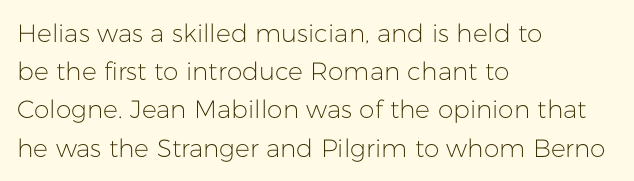
Q: Is the text bold? A: No.
Q: Is the text italic (slanted)? A: No, it is upright.
Q: Is the text underlined? A: No.
Q: How is the paragraph aligned? A: Left-aligned.
Q: Is the spacing between letters normal or unusually wide? A: Normal.
Q: Is the spacing between lines tight, normal or loose? A: Normal.
